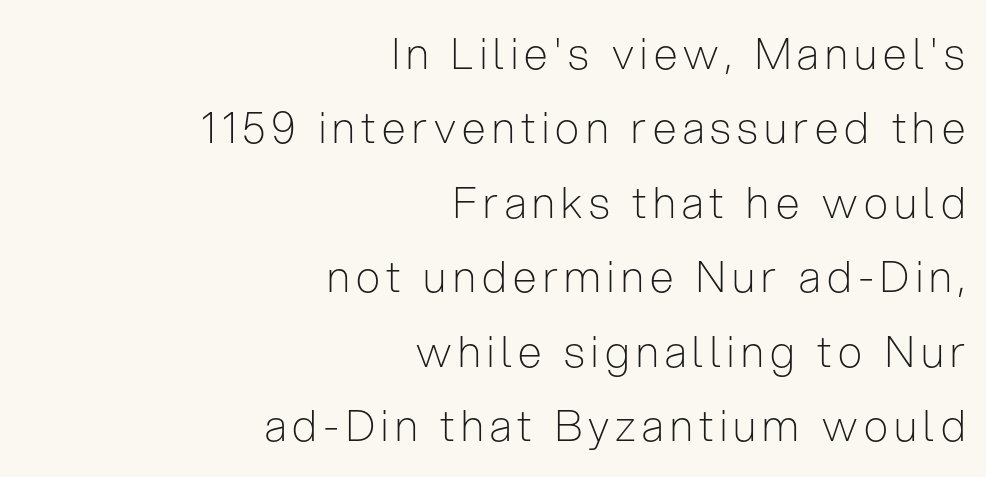
Quick note: underline off. Horizontal alignment here is rightward, an uncommon choice for prose. Note the varied advance widths — an 'i' is clearly narrower than an 'm'. No letter is thick-stroked: the sample isn't bold.
